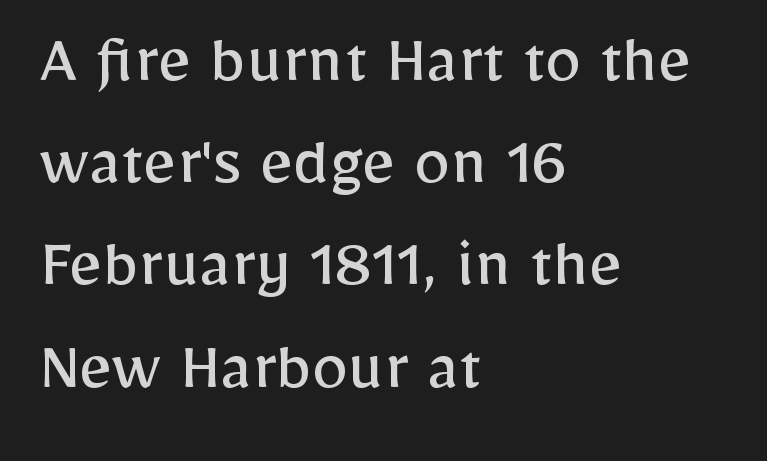
Q: Is the text bold? A: No.
Q: Is the text italic (slanted)? A: No, it is upright.
Q: Is the typeface a serif or a sans-serif typeface? A: Sans-serif.
Q: Is the text underlined? A: No.
Q: How is the paragraph aligned? A: Left-aligned.
Q: Is the spacing between letters normal or unusually wide? A: Normal.
Q: Is the spacing between lines tight, normal or loose? A: Normal.
Q: Width (condensed, normal, or wide)? A: Normal.
Q: Stroke contrast? A: Low.
Q: x-height? A: Medium.
Q: Monospaced? A: No.
